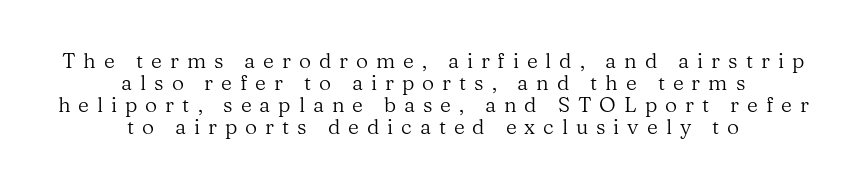
The image shows 21 px text type, upright; set centered, tight line spacing (1.05x), unusually wide letter spacing (+0.38 em), not underlined.
